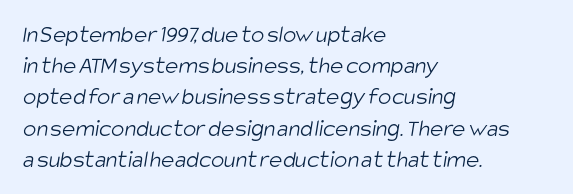
The image shows 25 px text type; set left-aligned, normal line spacing (1.25x), normal letter spacing, not underlined.
